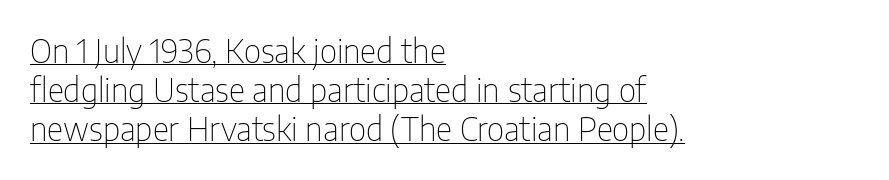
When letters stand straight like this, we call the style roman or upright. The face used here is proportionally spaced, like ordinary book or web type. Caption: lettering with a line underneath. The line texture is even and compact thanks to regular tracking. These lines are composed in type without serifs.
